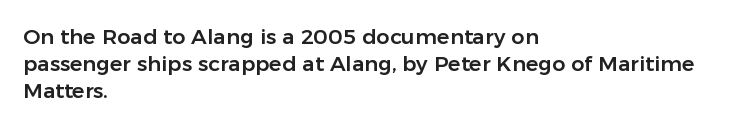
{"italic": "no", "underline": "no", "align": "left", "line_spacing": "normal", "line_spacing_ratio": 1.29, "letter_spacing": "normal", "letter_spacing_em": 0.0, "glyph_px": 21}
